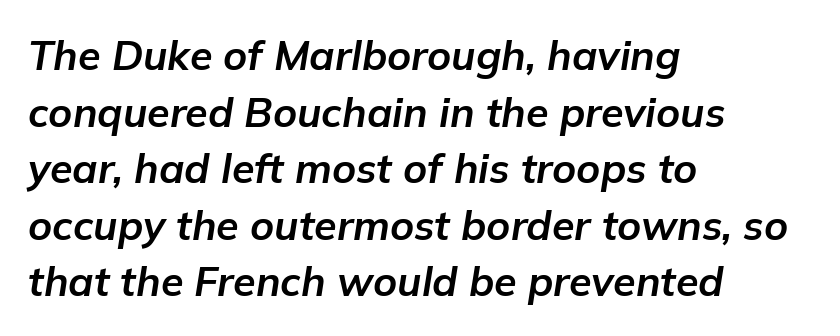
The image shows 41 px bold type, italic (leaning right); set left-aligned, normal line spacing (1.38x), normal letter spacing, not underlined; low stroke contrast and a medium x-height.
